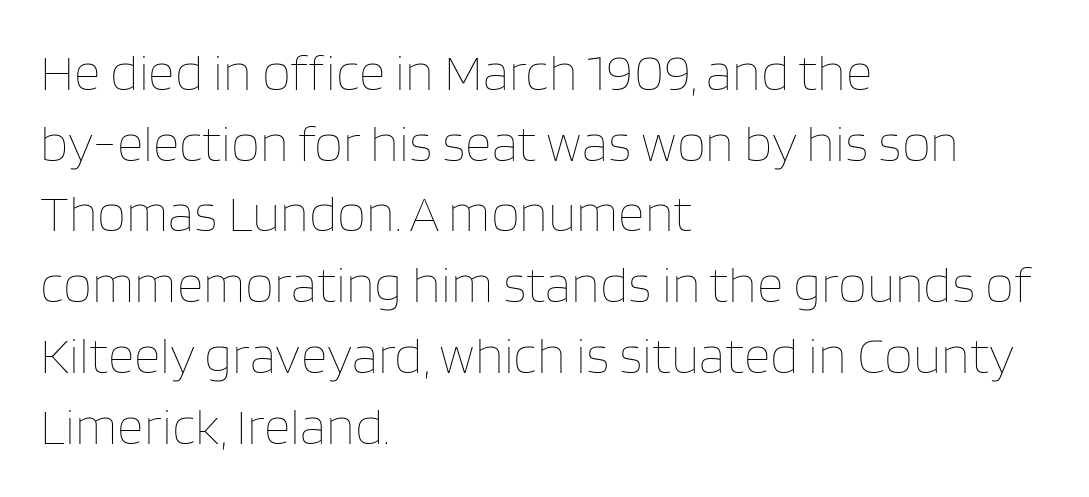
{"italic": "no", "bold": "no", "weight": "thin", "width": "normal", "stroke_contrast": "low", "x_height": "large", "monospaced": "no", "underline": "no", "align": "left", "line_spacing": "normal", "line_spacing_ratio": 1.36, "letter_spacing": "normal", "letter_spacing_em": 0.0, "glyph_px": 52}
